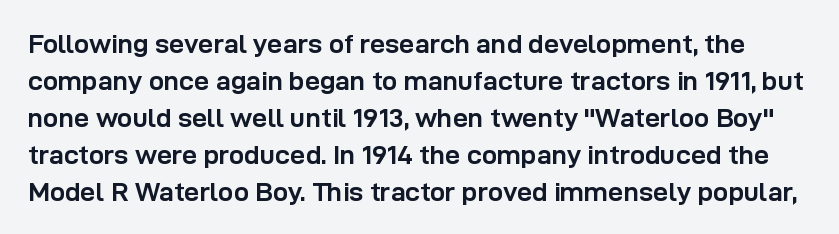
{"italic": "no", "bold": "yes", "underline": "no", "line_spacing": "normal", "line_spacing_ratio": 1.37, "letter_spacing": "normal", "letter_spacing_em": 0.0, "glyph_px": 27}
